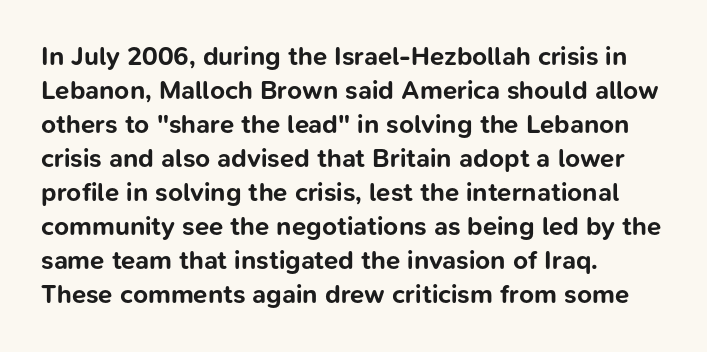
Q: Is the text bold? A: Yes.
Q: Is the text italic (slanted)? A: No, it is upright.
Q: Is the text underlined? A: No.
Q: How is the paragraph aligned? A: Left-aligned.
Q: Is the spacing between letters normal or unusually wide? A: Normal.
Q: Is the spacing between lines tight, normal or loose? A: Normal.
